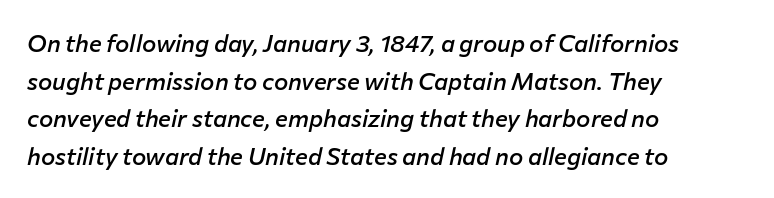
{"italic": "yes", "lean": "right", "slant_degrees": 12, "bold": "semi", "underline": "no", "align": "left", "line_spacing": "normal", "line_spacing_ratio": 1.57, "letter_spacing": "normal", "letter_spacing_em": 0.0, "glyph_px": 24}
